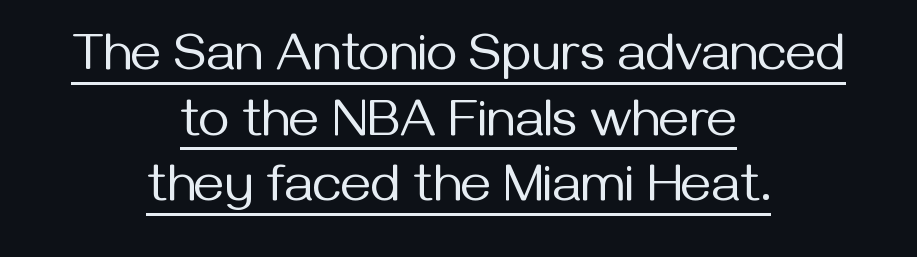
Caption: multi-line text, centered on the measure. The lettering stays uniformly vertical, giving the passage a roman look. The letters advance in unequal steps, a hallmark of proportional type. The passage shown is underscored from start to finish.
